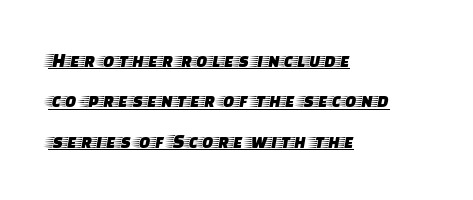
{"underline": "yes", "align": "left", "line_spacing": "loose", "line_spacing_ratio": 1.92, "letter_spacing": "normal", "letter_spacing_em": 0.0, "glyph_px": 21}
